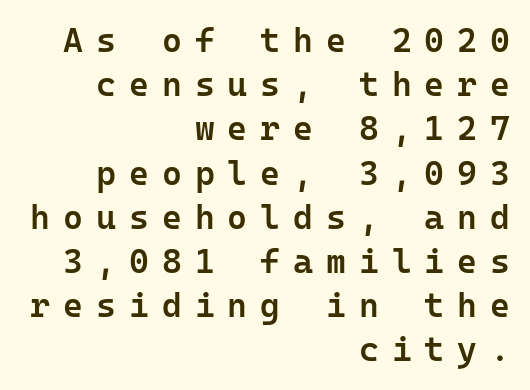
{"serif": "no", "italic": "no", "bold": "semi", "weight": "semibold", "width": "normal", "stroke_contrast": "low", "x_height": "medium", "monospaced": "yes", "underline": "no", "align": "right", "line_spacing": "normal", "line_spacing_ratio": 1.3, "letter_spacing": "wide", "letter_spacing_em": 0.38, "glyph_px": 34}
